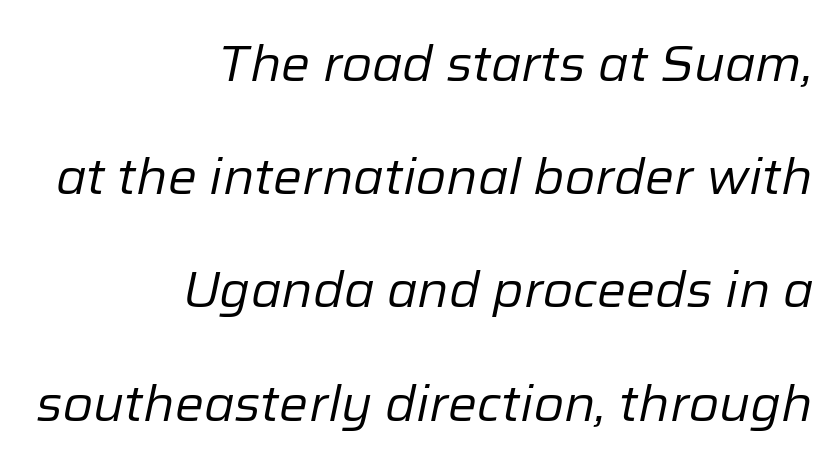
Character widths vary here, with narrow letters taking less room than wide ones. Italic? Definitely — the glyphs are oblique. There is no visible air inserted between adjacent glyphs. Is the stroke heavy? The answer is a plain regular-or-lighter.
